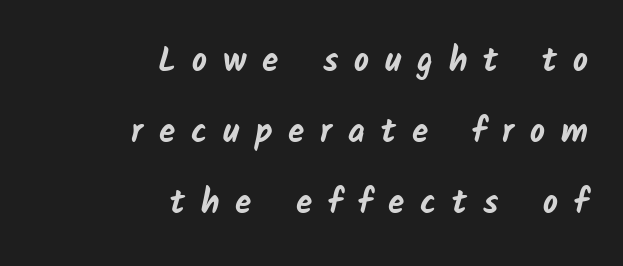
This rendering employs a face without finishing strokes, i.e., a sans-serif. Reading down the column, the eye jumps a long way to each next line. Strong, thick strokes mark this as bold type. Characters follow at a spacing far wider than the type designer built in. The face used here is proportionally spaced, like ordinary book or web type.
